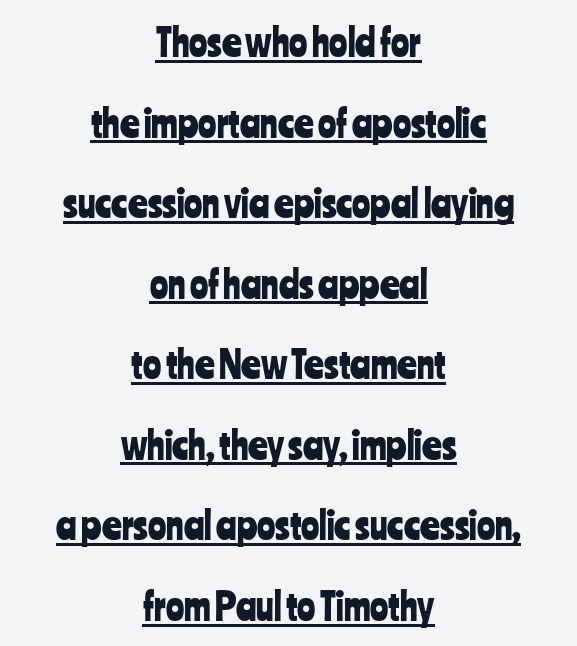
Is the letter spacing exaggerated? No — it looks like the ordinary default. Posture: straight, roman, zero tilt. The rendering positions every line midway between the sides. Decoration check: the copy is underlined. Each new line begins a long way beneath the previous one. Varying glyph widths throughout — classic text-font behaviour.
